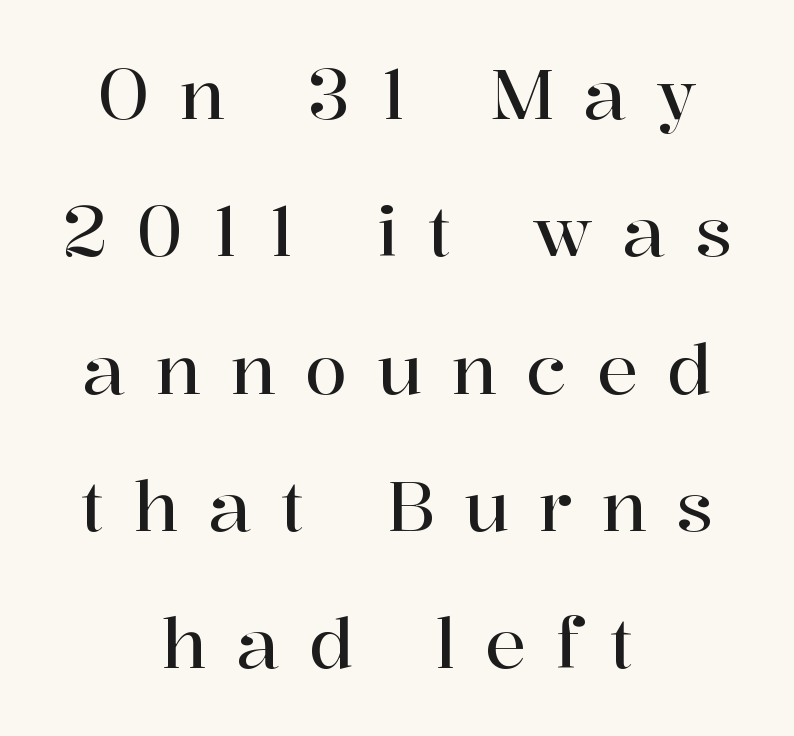
Looks like regular typesetting: each glyph gets only the width it needs. The rag falls on both sides of this text block equally. The rendering shows small feet on the letterforms — a serif design. Observe the wide spacing: letters keep a clear distance from each other.
